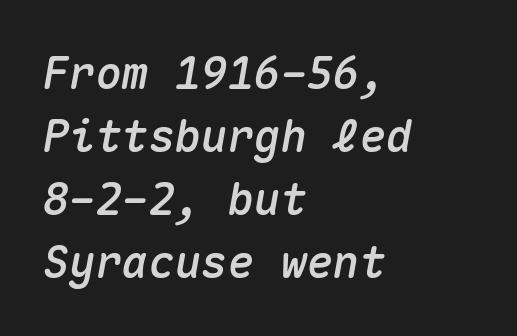
Q: Is the text italic (slanted)? A: Yes, it leans right by about 10 degrees.
Q: Is the text underlined? A: No.
Q: How is the paragraph aligned? A: Left-aligned.
Q: Is the spacing between letters normal or unusually wide? A: Normal.
Q: Is the spacing between lines tight, normal or loose? A: Normal.
Q: Width (condensed, normal, or wide)? A: Normal.
Q: Stroke contrast? A: Medium.
Q: x-height? A: Medium.
Q: Monospaced? A: Yes.
